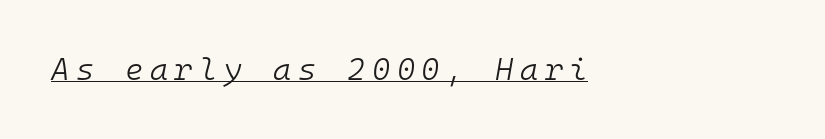
{"italic": "yes", "lean": "right", "slant_degrees": 10, "bold": "no", "weight": "light", "width": "normal", "stroke_contrast": "low", "x_height": "medium", "monospaced": "yes", "underline": "yes", "align": "left", "letter_spacing": "wide", "letter_spacing_em": 0.21, "glyph_px": 31}
